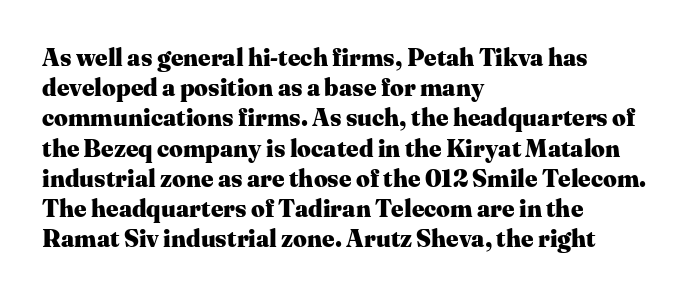
{"italic": "no", "bold": "yes", "underline": "no", "align": "left", "line_spacing": "normal", "line_spacing_ratio": 1.26, "letter_spacing": "normal", "letter_spacing_em": 0.0, "glyph_px": 24}
